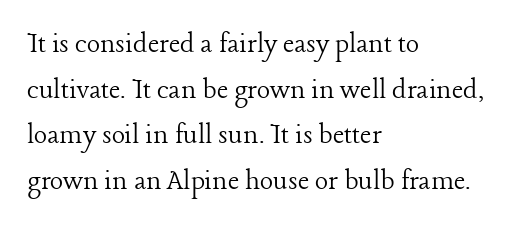
{"serif": "yes", "italic": "no", "bold": "no", "weight": "light", "width": "normal", "stroke_contrast": "low", "x_height": "medium", "monospaced": "no", "underline": "no", "align": "left", "line_spacing": "normal", "line_spacing_ratio": 1.47, "letter_spacing": "normal", "letter_spacing_em": 0.0, "glyph_px": 31}
